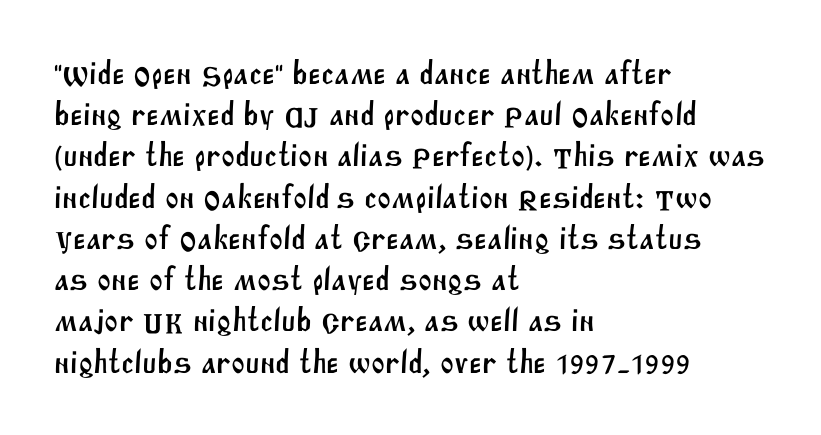
Q: Is the typeface a serif or a sans-serif typeface? A: Sans-serif.
Q: Is the text underlined? A: No.
Q: How is the paragraph aligned? A: Left-aligned.
Q: Is the spacing between letters normal or unusually wide? A: Normal.
Q: Is the spacing between lines tight, normal or loose? A: Normal.
Q: Width (condensed, normal, or wide)? A: Normal.
Q: Stroke contrast? A: Medium.
Q: x-height? A: Large.
Q: Monospaced? A: No.
